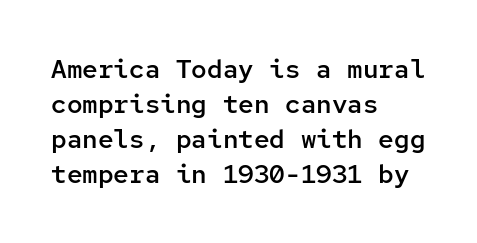
The image shows 26 px text type, upright; set left-aligned, normal line spacing (1.35x), normal letter spacing, not underlined.
